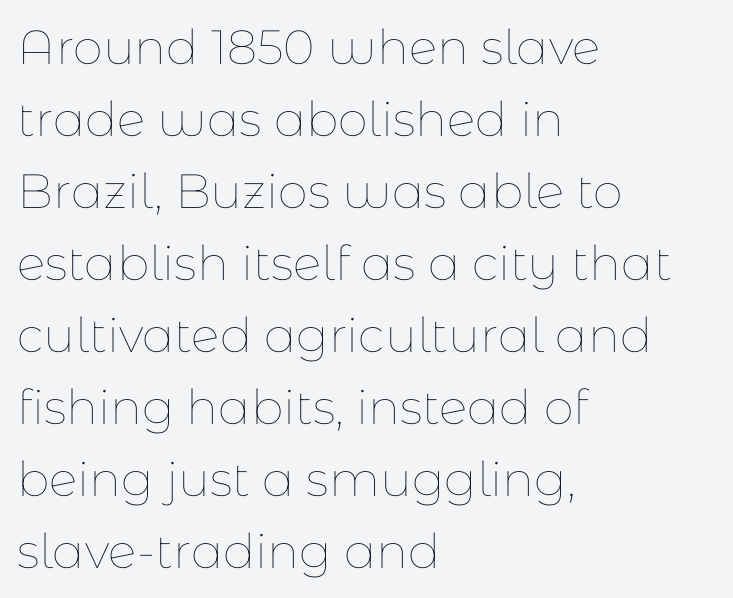
The image shows 48 px thin type, upright; set left-aligned, normal line spacing (1.5x), normal letter spacing, not underlined; low stroke contrast and a medium x-height.
